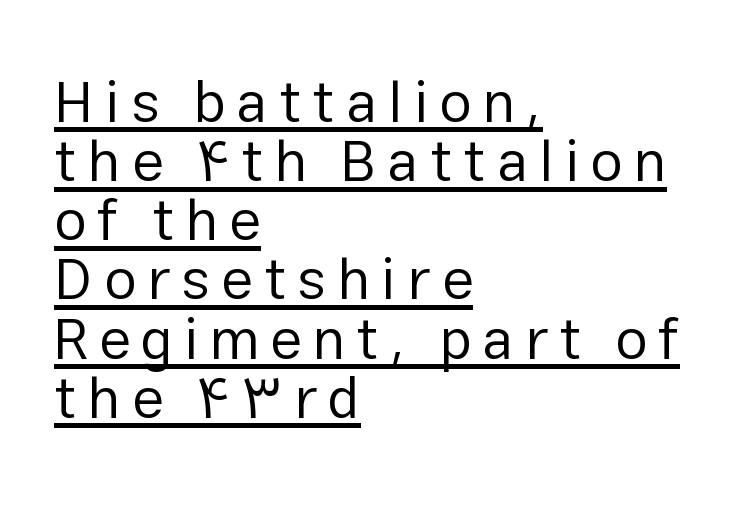
The image shows 58 px regular-weight sans-serif type, upright; set left-aligned, tight line spacing (1.02x), underlined; low stroke contrast and a medium x-height.
